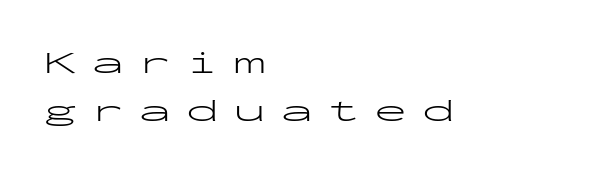
{"serif": "no", "italic": "no", "bold": "no", "weight": "light", "width": "wide", "stroke_contrast": "low", "x_height": "medium", "monospaced": "yes", "underline": "no", "align": "left", "line_spacing": "normal", "line_spacing_ratio": 1.46, "letter_spacing": "wide", "letter_spacing_em": 0.43, "glyph_px": 33}
